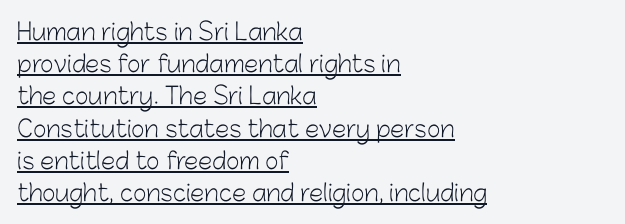
The lettering stays uniformly vertical, giving the passage a roman look. The vertical gap from one line to the next is medium. Heaviness? Minimal to ordinary, like unemphasized prose. Somebody hit Ctrl+U on this one — the words are underlined.
